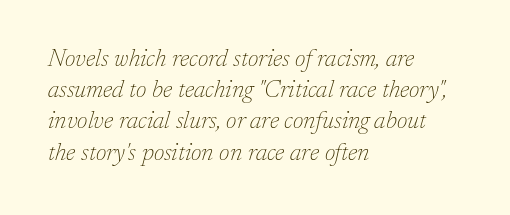
{"italic": "yes", "lean": "right", "slant_degrees": 17, "bold": "no", "underline": "no", "align": "left", "line_spacing": "normal", "line_spacing_ratio": 1.3, "letter_spacing": "normal", "letter_spacing_em": 0.0, "glyph_px": 24}
